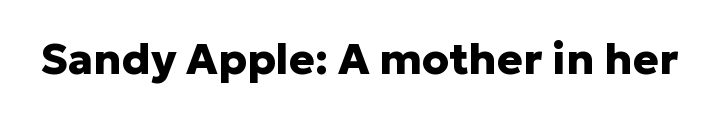
Set as a true bold cut, around the 700 mark. This rendering leaves character spacing at its baseline value. Serifs: no, the terminals of the letterforms are clean. Underlining? Definitely not there.
